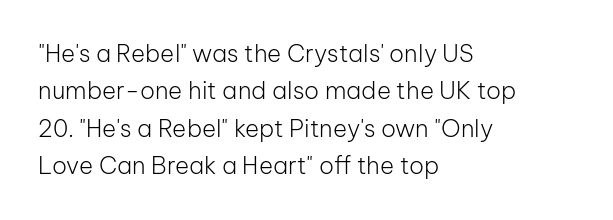
Q: Is the text bold? A: No.
Q: Is the text italic (slanted)? A: No, it is upright.
Q: Is the text underlined? A: No.
Q: How is the paragraph aligned? A: Left-aligned.
Q: Is the spacing between letters normal or unusually wide? A: Normal.
Q: Is the spacing between lines tight, normal or loose? A: Normal.
